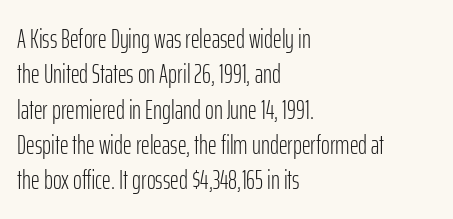
Line beginnings align vertically; line endings do not. The typography opts for an upright posture over an oblique one. Baseline-to-baseline distance is the conventional proportion of letter height. The characters are drawn with everyday or finer stroke widths. Here the glyphs are tracked normally, forming tight word shapes.
